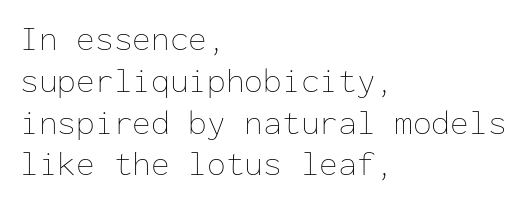
{"italic": "no", "bold": "no", "weight": "thin", "width": "normal", "stroke_contrast": "low", "x_height": "medium", "monospaced": "yes", "underline": "no", "align": "left", "line_spacing_ratio": 1.23, "letter_spacing": "normal", "letter_spacing_em": 0.0, "glyph_px": 34}
